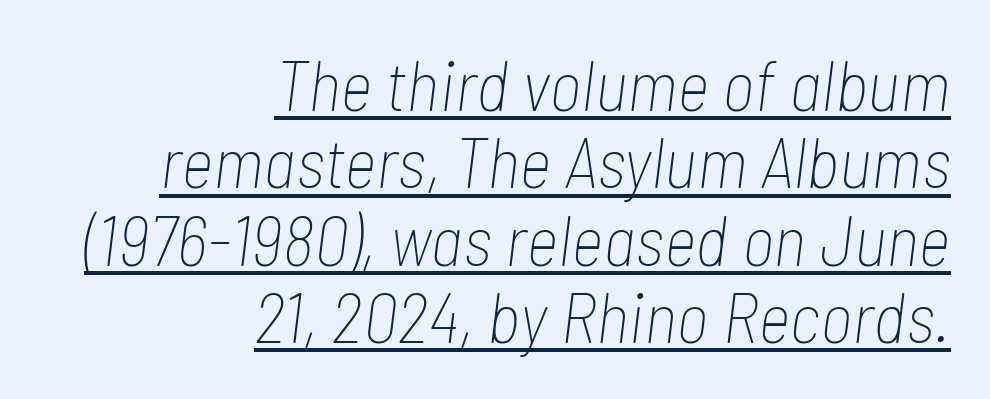
{"italic": "yes", "lean": "right", "slant_degrees": 7, "bold": "no", "weight": "thin", "width": "condensed", "stroke_contrast": "low", "x_height": "medium", "monospaced": "no", "underline": "yes", "align": "right", "line_spacing": "tight", "line_spacing_ratio": 1.09, "letter_spacing": "normal", "letter_spacing_em": 0.0, "glyph_px": 71}
